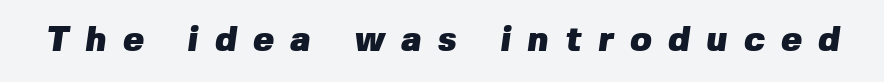
{"serif": "no", "bold": "yes", "weight": "heavy", "width": "normal", "stroke_contrast": "low", "x_height": "medium", "monospaced": "no", "underline": "no", "letter_spacing": "wide", "letter_spacing_em": 0.47, "glyph_px": 35}
